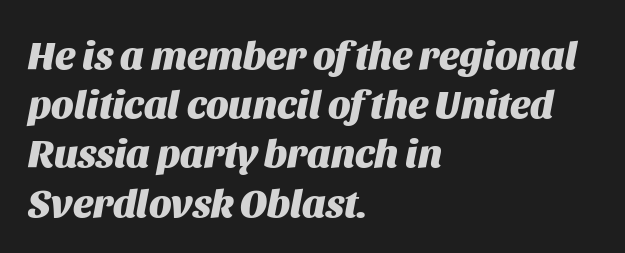
Weight: bold. Note the varied advance widths — an 'i' is clearly narrower than an 'm'. Underline: absent. Would a proofreader flag this as italicized? Yes.
